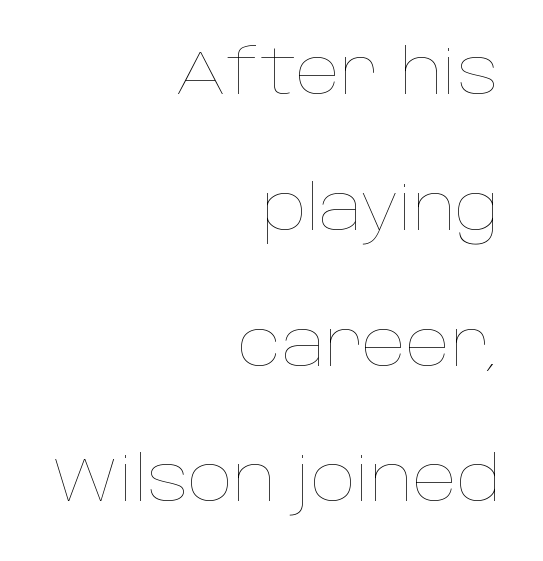
{"italic": "no", "bold": "no", "weight": "thin", "width": "normal", "stroke_contrast": "low", "x_height": "large", "monospaced": "no", "underline": "no", "align": "right", "line_spacing": "loose", "line_spacing_ratio": 2.19, "letter_spacing": "normal", "letter_spacing_em": 0.0, "glyph_px": 62}
